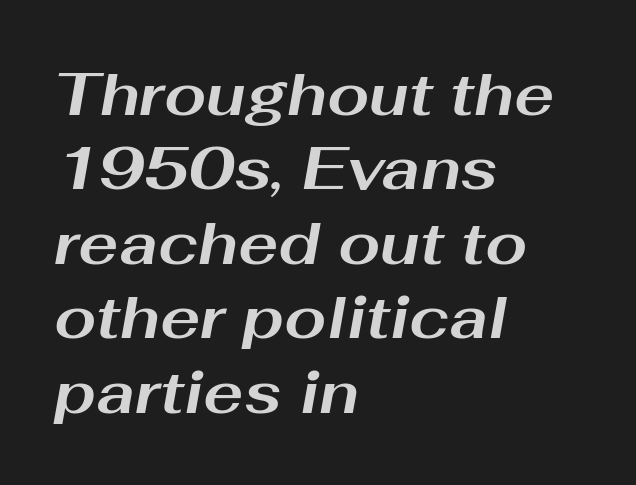
The image shows 60 px bold, wide type, italic (leaning right); set left-aligned, line spacing 1.24x, normal letter spacing, not underlined; medium stroke contrast and a medium x-height.
